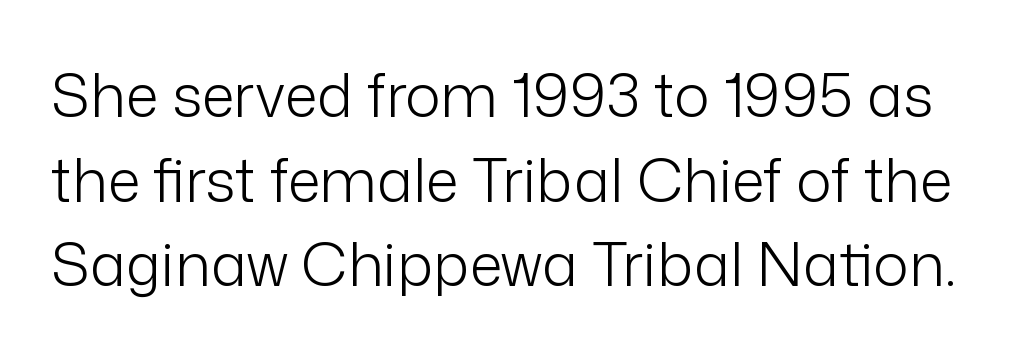
The letters stand straight up with perfectly vertical stems. In terms of letterspacing, this is plain default setting. Students, observe: this is what conventionally led text looks like. Think of a printed novel: that variable character pitch is what you see here. A light-to-regular cut is what we see here.
